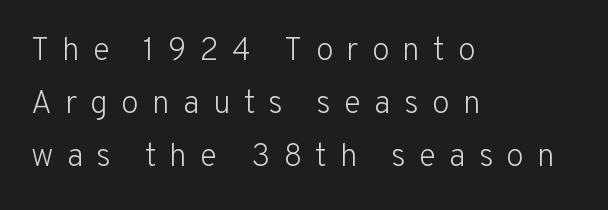
Q: Is the text bold? A: No.
Q: Is the text italic (slanted)? A: No, it is upright.
Q: Is the typeface a serif or a sans-serif typeface? A: Sans-serif.
Q: Is the text underlined? A: No.
Q: How is the paragraph aligned? A: Left-aligned.
Q: Is the spacing between letters normal or unusually wide? A: Unusually wide.
Q: Is the spacing between lines tight, normal or loose? A: Normal.
Q: Width (condensed, normal, or wide)? A: Normal.
Q: Stroke contrast? A: Low.
Q: x-height? A: Medium.
Q: Monospaced? A: No.
